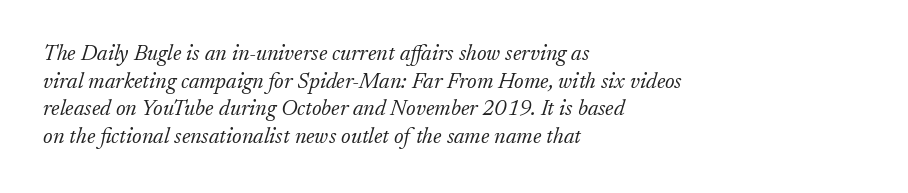
{"italic": "yes", "lean": "right", "slant_degrees": 17, "bold": "no", "underline": "no", "align": "left", "line_spacing": "normal", "line_spacing_ratio": 1.26, "letter_spacing": "normal", "letter_spacing_em": 0.0, "glyph_px": 22}
